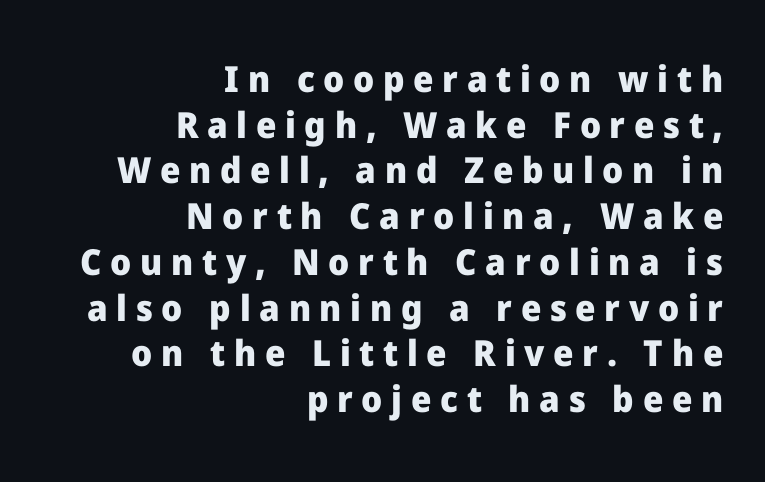
The image shows 36 px heavy sans-serif type, upright; set right-aligned, normal line spacing (1.27x), unusually wide letter spacing (+0.24 em), not underlined; low stroke contrast and a medium x-height.
